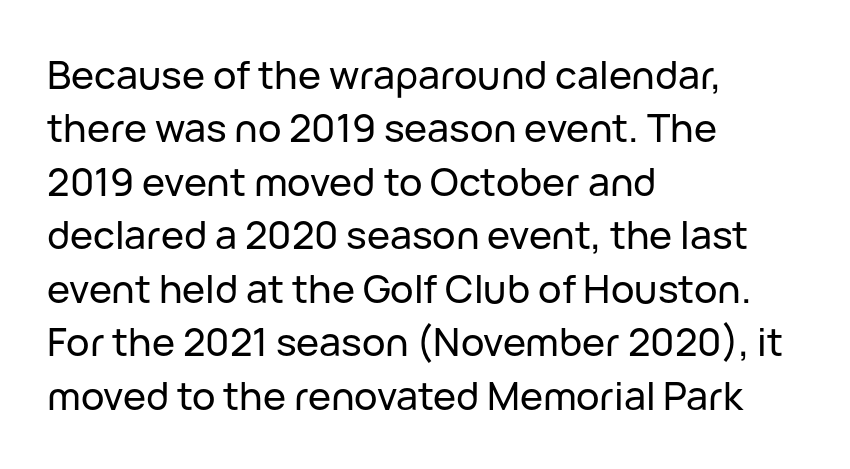
The image shows 39 px sans-serif type, upright; set left-aligned, normal line spacing (1.37x), normal letter spacing, not underlined; low stroke contrast and a medium x-height.
